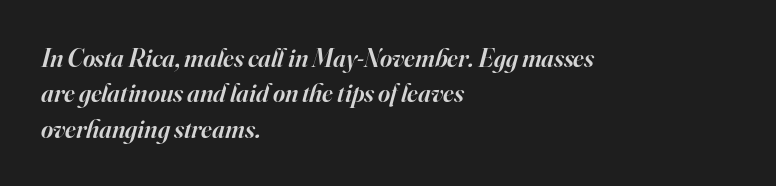
These lines sit exactly where default settings would place them. Nobody drew a line under any word here. These lines carry some extra weight — a demibold, not a full bold. Each word holds together tightly as a unit, with standard inter-letter gaps. Style check: oblique.
